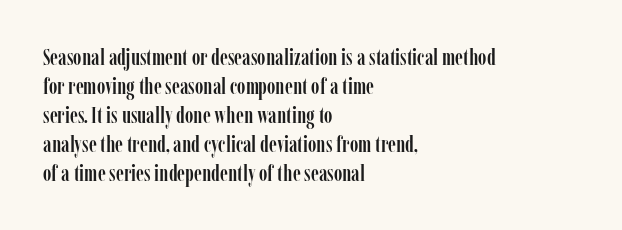
Posture: straight, roman, zero tilt. The passage shown is not underscored anywhere. The rendering anchors every line to the left-hand side. The gaps between neighbouring characters are ordinary and unremarkable.
